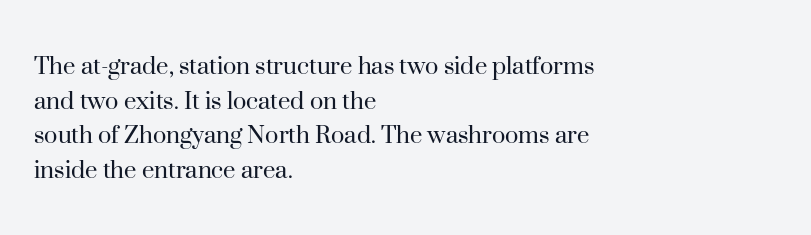
{"serif": "yes", "italic": "no", "bold": "no", "weight": "regular", "width": "normal", "stroke_contrast": "high", "x_height": "small", "monospaced": "no", "underline": "no", "align": "left", "line_spacing_ratio": 1.24, "letter_spacing": "normal", "letter_spacing_em": 0.0, "glyph_px": 28}
